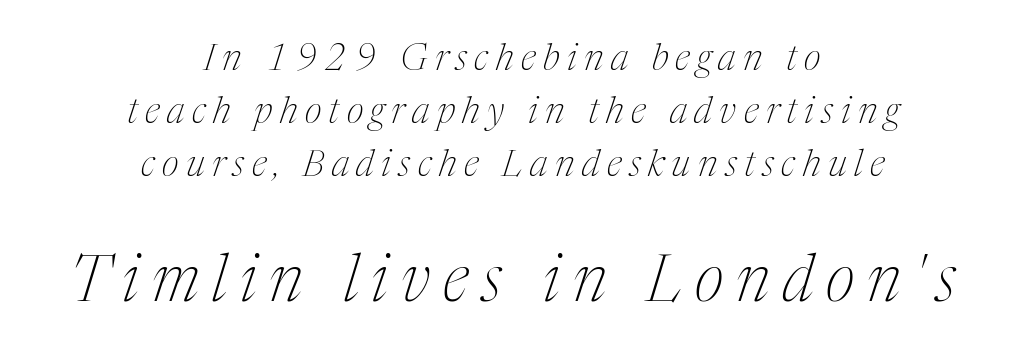
Q: Is the text bold? A: No.
Q: Is the text italic (slanted)? A: Yes, it leans right by about 17 degrees.
Q: Is the typeface a serif or a sans-serif typeface? A: Serif.
Q: Is the text underlined? A: No.
Q: How is the paragraph aligned? A: Centered.
Q: Is the spacing between letters normal or unusually wide? A: Unusually wide.
Q: Is the spacing between lines tight, normal or loose? A: Normal.
Q: Which block of text is set in a larger size, the first (top) or the second (bottom)? A: The second (bottom) one.
Q: Width (condensed, normal, or wide)? A: Condensed.
Q: Stroke contrast? A: Medium.
Q: x-height? A: Medium.
Q: Monospaced? A: No.
